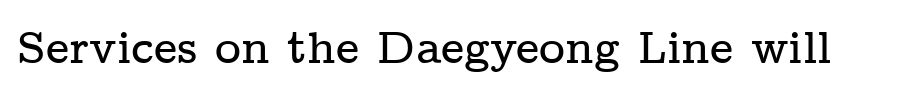
The image shows 45 px wide serif type, upright; set normal letter spacing, not underlined; low stroke contrast and a medium x-height.
